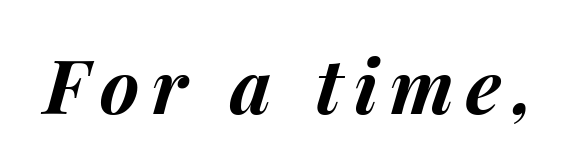
The lettering tilts uniformly, giving the passage an italic look. Unmarked baselines from the first word to the last. A dark, heavy texture on the line: the type is bold. Varying glyph widths throughout — classic text-font behaviour.
